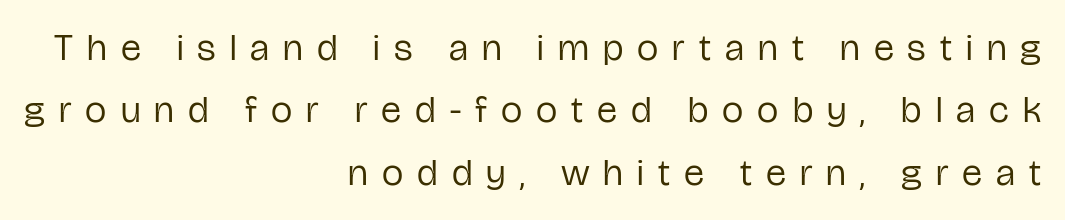
{"serif": "no", "italic": "no", "bold": "no", "weight": "regular", "width": "condensed", "stroke_contrast": "low", "x_height": "medium", "monospaced": "no", "underline": "no", "align": "right", "line_spacing": "normal", "line_spacing_ratio": 1.64, "letter_spacing": "wide", "letter_spacing_em": 0.37, "glyph_px": 38}
